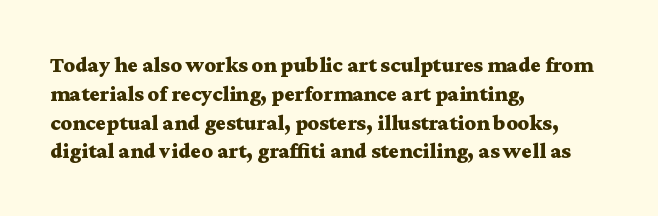
{"italic": "no", "bold": "yes", "underline": "no", "align": "left", "line_spacing": "normal", "line_spacing_ratio": 1.31, "letter_spacing": "normal", "letter_spacing_em": 0.0, "glyph_px": 22}
